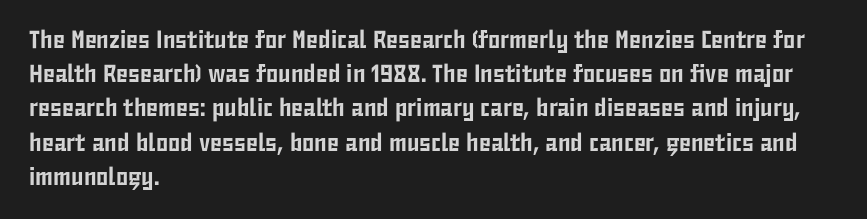
The image shows 25 px text type, upright; set left-aligned, normal line spacing (1.37x), normal letter spacing, not underlined.
